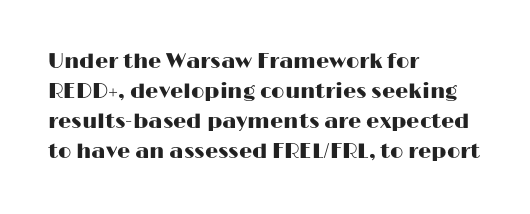
The gaps between neighbouring characters are ordinary and unremarkable. This rendering uses left alignment, leaving the right contour irregular. Horizontal bands of white between lines are of average thickness. The strip under each line holds only bare page. It's the straight-up-and-down kind of type.
